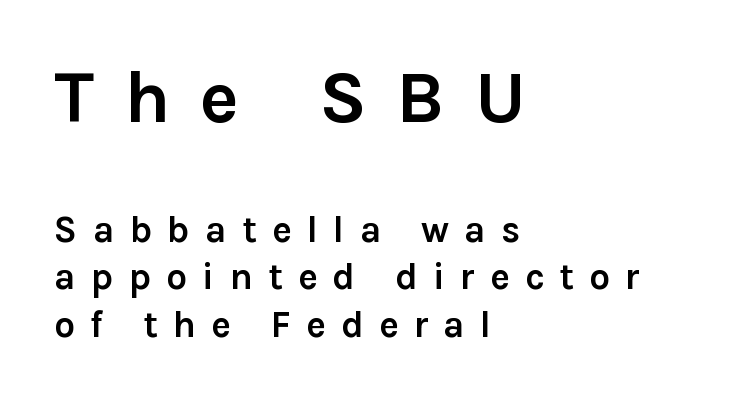
The passage shown stacks its lines at a standard gap. Italic: no, the glyphs are upright roman. Only glyphs here, with clear space below each row. Do the characters align in a grid? No, the font is proportional.
